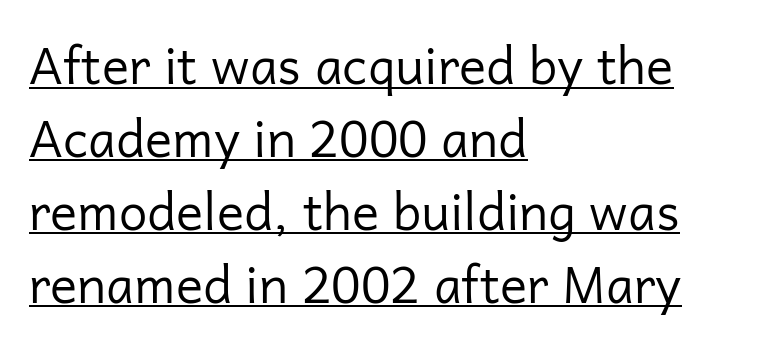
{"serif": "no", "italic": "no", "bold": "no", "weight": "regular", "width": "normal", "stroke_contrast": "low", "x_height": "medium", "monospaced": "no", "underline": "yes", "align": "left", "line_spacing": "normal", "line_spacing_ratio": 1.43, "letter_spacing": "normal", "letter_spacing_em": 0.0, "glyph_px": 51}
